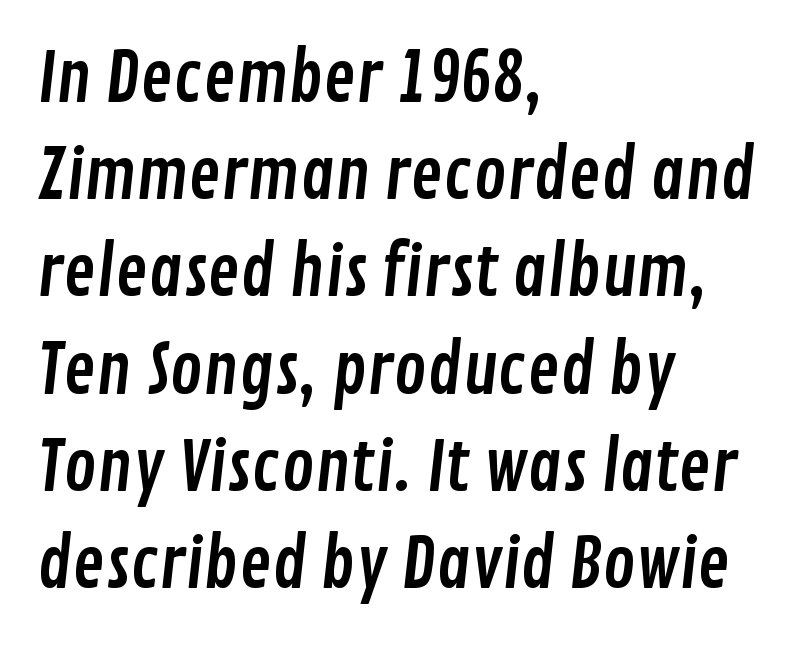
{"serif": "no", "width": "condensed", "stroke_contrast": "low", "x_height": "medium", "monospaced": "no", "underline": "no", "align": "left", "line_spacing": "normal", "line_spacing_ratio": 1.43, "letter_spacing": "normal", "letter_spacing_em": 0.0, "glyph_px": 68}
